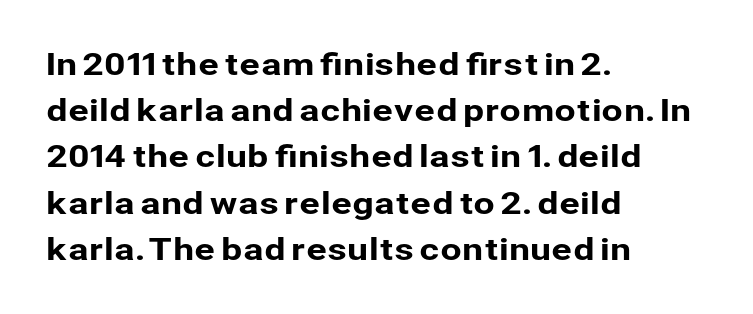
Q: Is the text italic (slanted)? A: No, it is upright.
Q: Is the typeface a serif or a sans-serif typeface? A: Sans-serif.
Q: Is the text underlined? A: No.
Q: How is the paragraph aligned? A: Left-aligned.
Q: Is the spacing between letters normal or unusually wide? A: Normal.
Q: Is the spacing between lines tight, normal or loose? A: Normal.
Q: Width (condensed, normal, or wide)? A: Normal.
Q: Stroke contrast? A: Low.
Q: x-height? A: Medium.
Q: Monospaced? A: No.
